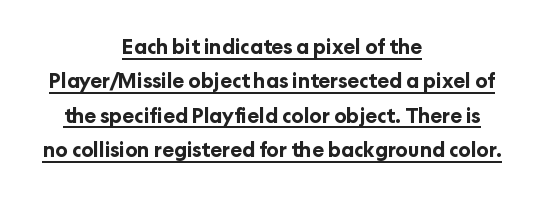
Q: Is the text bold? A: Yes.
Q: Is the text italic (slanted)? A: No, it is upright.
Q: Is the text underlined? A: Yes.
Q: How is the paragraph aligned? A: Centered.
Q: Is the spacing between letters normal or unusually wide? A: Normal.
